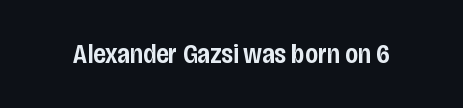
{"italic": "no", "bold": "semi", "underline": "no", "letter_spacing": "normal", "letter_spacing_em": 0.0, "glyph_px": 27}
